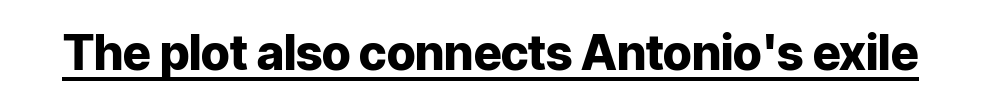
Glance below the letters and you will spot a drawn line. Observe the absence of serifs on each vertical stroke in this sample. A full-strength bold gives these letters their thick strokes. The passage shown is typed in a proportional face where columns would drift. The letters stand straight up with perfectly vertical stems.
